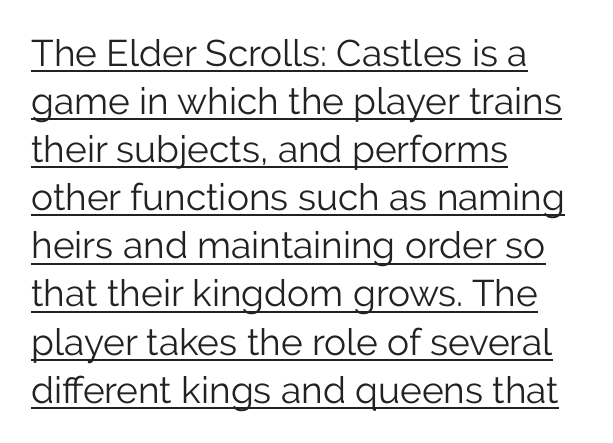
{"serif": "no", "italic": "no", "bold": "no", "weight": "light", "width": "normal", "stroke_contrast": "low", "x_height": "medium", "monospaced": "no", "underline": "yes", "align": "left", "line_spacing": "normal", "line_spacing_ratio": 1.3, "letter_spacing": "normal", "letter_spacing_em": 0.0, "glyph_px": 37}
